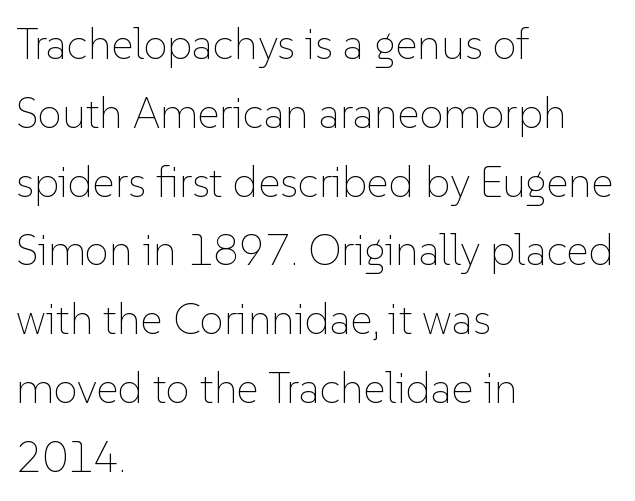
{"italic": "no", "bold": "no", "weight": "thin", "width": "normal", "stroke_contrast": "low", "x_height": "medium", "monospaced": "no", "underline": "no", "align": "left", "line_spacing": "normal", "line_spacing_ratio": 1.6, "letter_spacing": "normal", "letter_spacing_em": 0.0, "glyph_px": 43}
